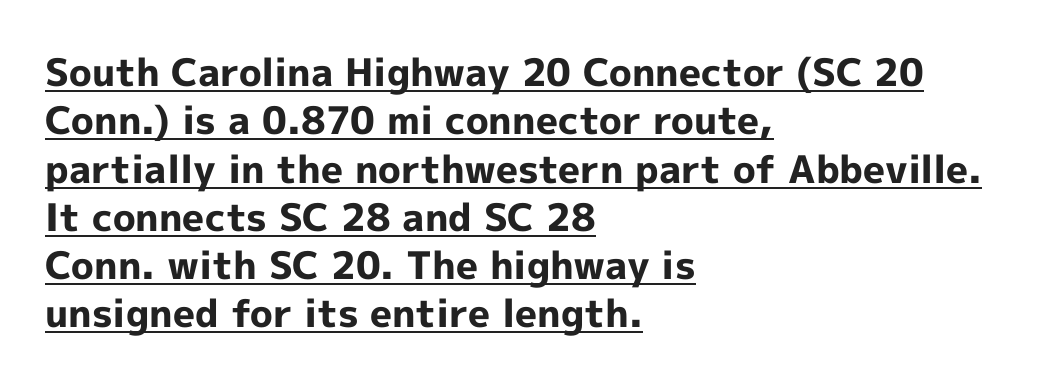
Italic: no, the glyphs are upright roman. A student would call this left alignment; a typographer would say flush left, rag right. The type family on display is of the sans-serif kind. Horizontal bands of white between lines are of average thickness. The strokes are fattened all the way to bold.
